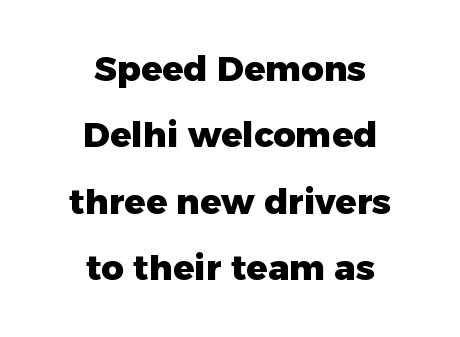
In terms of weight, the rendering is a true, heavy bold. The rendering uses natural spacing where letterforms have individual widths. Look at the tracking — it's just the regular setting, nothing added. A bare baseline throughout the passage. Every stem runs plumb, perpendicular to the baseline.
